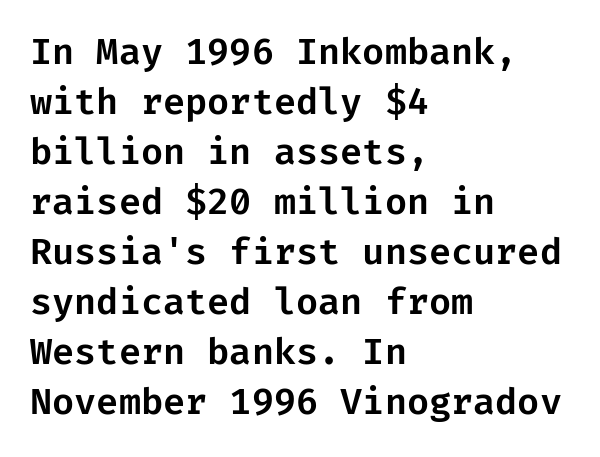
The image shows 36 px sans-serif type, upright; set left-aligned, normal line spacing (1.39x), normal letter spacing, not underlined; low stroke contrast and a medium x-height.
